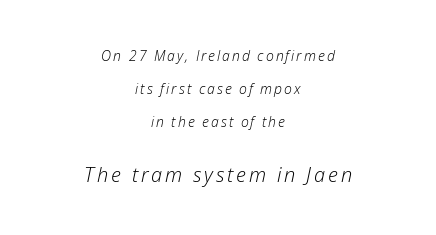
The image shows 20 px text type, italic (leaning right); set centered, loose line spacing (2.34x), not underlined; the second (bottom) block is 1.43x larger.
